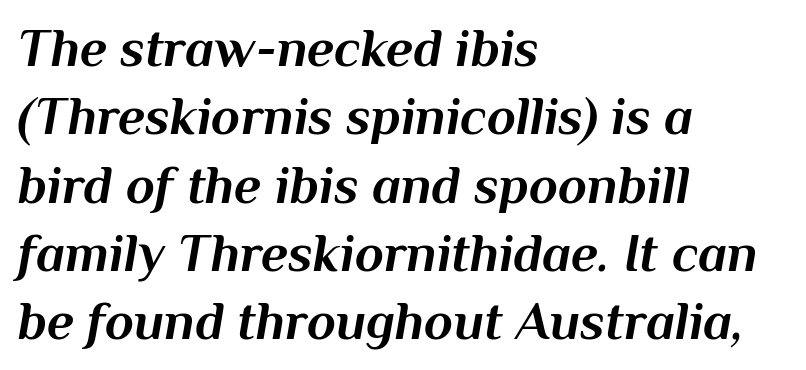
Q: Is the text bold? A: Yes.
Q: Is the text italic (slanted)? A: Yes, it leans right by about 10 degrees.
Q: Is the text underlined? A: No.
Q: How is the paragraph aligned? A: Left-aligned.
Q: Is the spacing between letters normal or unusually wide? A: Normal.
Q: Is the spacing between lines tight, normal or loose? A: Normal.
Q: Width (condensed, normal, or wide)? A: Normal.
Q: Stroke contrast? A: Medium.
Q: x-height? A: Medium.
Q: Monospaced? A: No.
